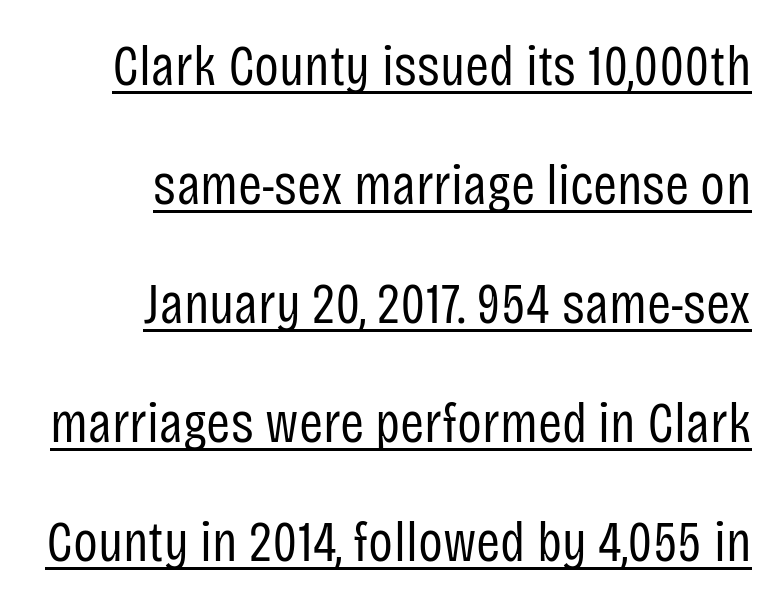
Q: Is the text bold? A: No.
Q: Is the text italic (slanted)? A: No, it is upright.
Q: Is the typeface a serif or a sans-serif typeface? A: Sans-serif.
Q: Is the text underlined? A: Yes.
Q: How is the paragraph aligned? A: Right-aligned.
Q: Is the spacing between letters normal or unusually wide? A: Normal.
Q: Is the spacing between lines tight, normal or loose? A: Loose.
Q: Width (condensed, normal, or wide)? A: Condensed.
Q: Stroke contrast? A: Low.
Q: x-height? A: Large.
Q: Monospaced? A: No.
